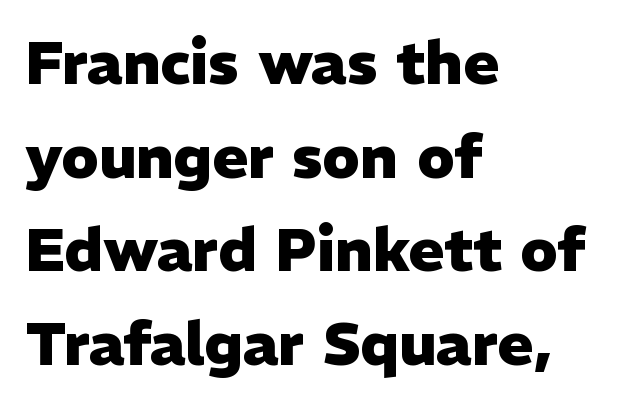
The strip under each line holds only bare page. The letterforms sit shoulder to shoulder at normal distance. Classification — sans serif. The paragraph shown leans on its left margin.
